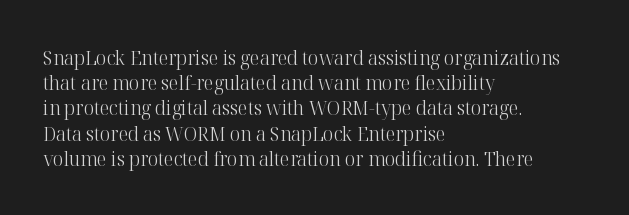
{"italic": "no", "bold": "no", "underline": "no", "align": "left", "line_spacing": "normal", "line_spacing_ratio": 1.26, "letter_spacing": "normal", "letter_spacing_em": 0.0, "glyph_px": 20}
